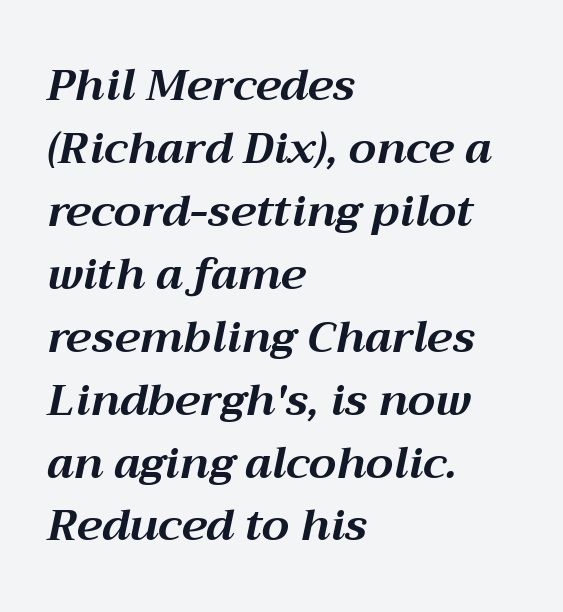
The text carries the slant typical of an italic or oblique font. Casual observation: everything's shoved over to the left. The font is running at its bold setting. Just letters on the line, the space beneath them empty. Proportional: the letters do not fall into vertical columns.
